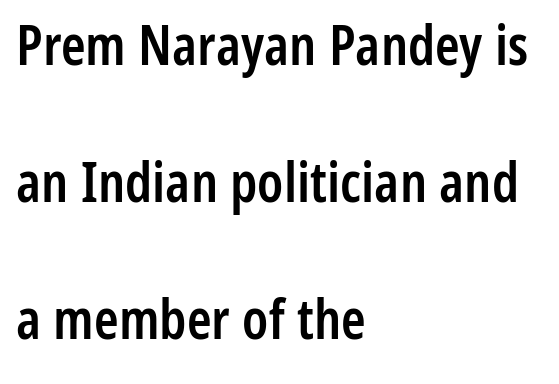
{"serif": "no", "italic": "no", "bold": "semi", "weight": "semibold", "width": "condensed", "stroke_contrast": "low", "x_height": "medium", "monospaced": "no", "underline": "no", "align": "left", "line_spacing": "loose", "line_spacing_ratio": 2.45, "letter_spacing": "normal", "letter_spacing_em": 0.0, "glyph_px": 56}
